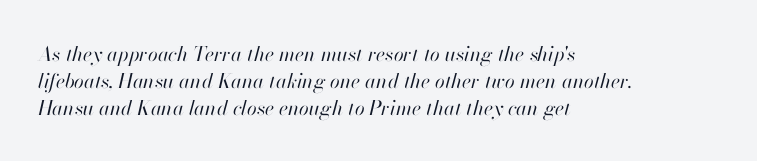
This rendering features lettering with no underline. Nothing unusual about the tracking: characters are spaced as the font intends. No extra ink here — the face is not bold. The text carries the slant typical of an italic or oblique font. The passage is arranged the way most books set body copy — flush left.
